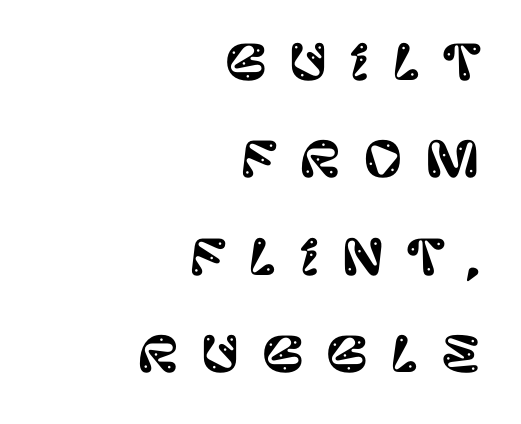
The image shows 48 px sans-serif type; set right-aligned, loose line spacing (2.03x), unusually wide letter spacing (+0.47 em), not underlined; low stroke contrast and a large x-height.
